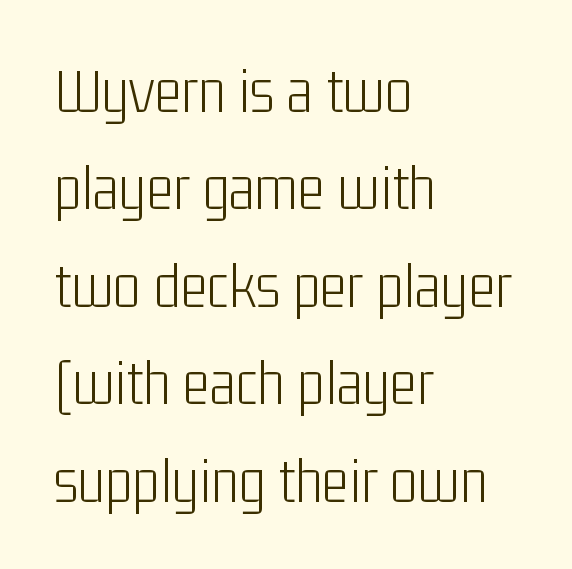
In terms of letterform style, serifs are entirely absent. The face used here is rendered with its standard letterfit. The passage is arranged the way most books set body copy — flush left. The designer left line spacing at the default.
